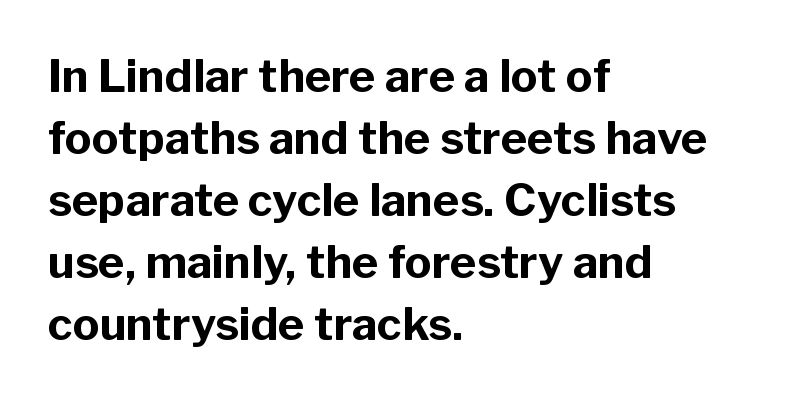
Q: Is the text bold? A: Yes.
Q: Is the text italic (slanted)? A: No, it is upright.
Q: Is the typeface a serif or a sans-serif typeface? A: Sans-serif.
Q: Is the text underlined? A: No.
Q: How is the paragraph aligned? A: Left-aligned.
Q: Is the spacing between letters normal or unusually wide? A: Normal.
Q: Is the spacing between lines tight, normal or loose? A: Normal.
Q: Width (condensed, normal, or wide)? A: Normal.
Q: Stroke contrast? A: Low.
Q: x-height? A: Medium.
Q: Monospaced? A: No.
